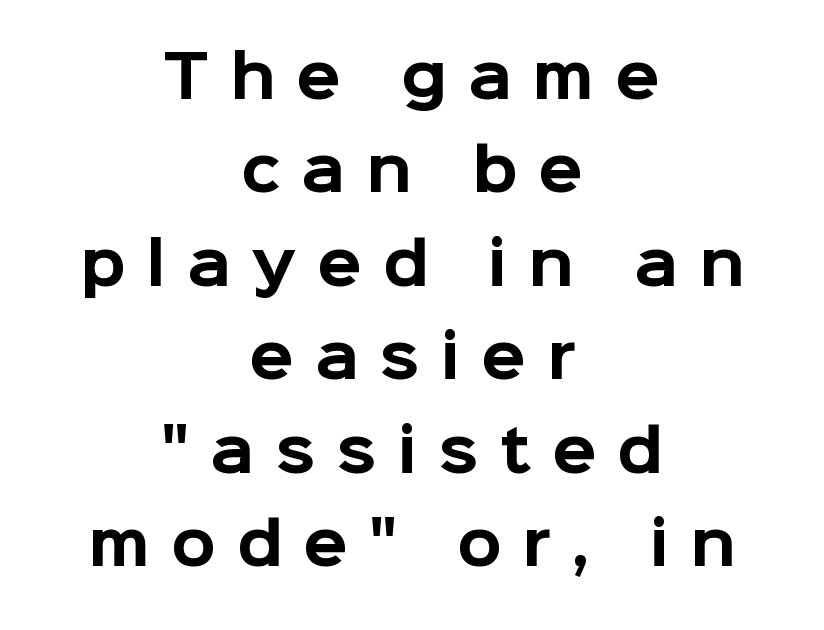
Q: Is the text bold? A: Yes.
Q: Is the text italic (slanted)? A: No, it is upright.
Q: Is the typeface a serif or a sans-serif typeface? A: Sans-serif.
Q: Is the text underlined? A: No.
Q: How is the paragraph aligned? A: Centered.
Q: Is the spacing between letters normal or unusually wide? A: Unusually wide.
Q: Is the spacing between lines tight, normal or loose? A: Normal.
Q: Width (condensed, normal, or wide)? A: Normal.
Q: Stroke contrast? A: Low.
Q: x-height? A: Medium.
Q: Monospaced? A: No.
